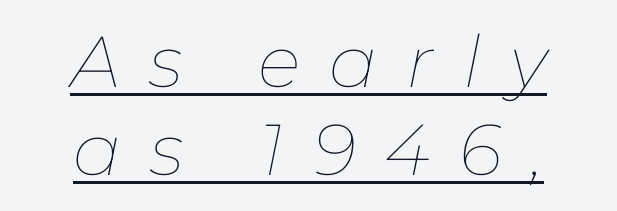
The image shows 72 px thin type, italic (leaning right); set centered, line spacing 1.22x, unusually wide letter spacing (+0.4 em), underlined; low stroke contrast and a medium x-height.
